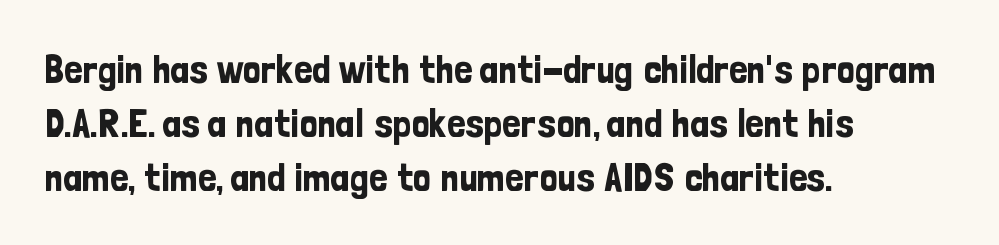
The image shows 40 px condensed sans-serif type, upright; set left-aligned, normal line spacing (1.35x), normal letter spacing, not underlined; low stroke contrast and a medium x-height.
